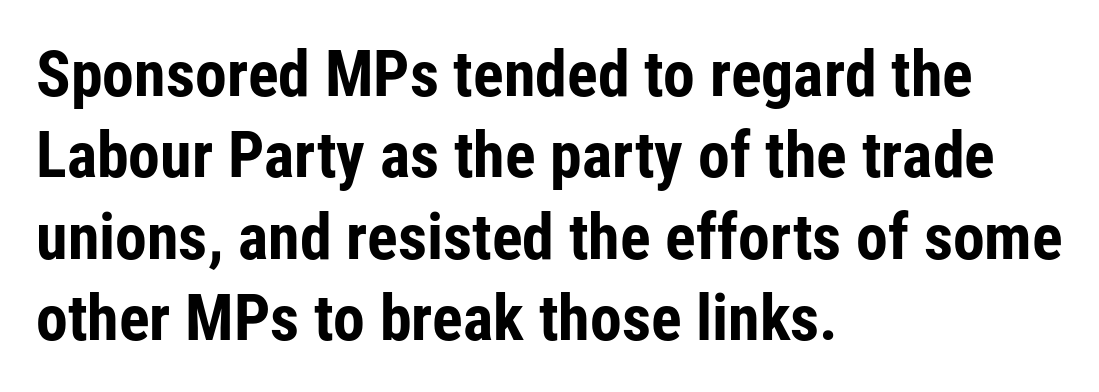
Q: Is the text bold? A: Yes.
Q: Is the text italic (slanted)? A: No, it is upright.
Q: Is the typeface a serif or a sans-serif typeface? A: Sans-serif.
Q: Is the text underlined? A: No.
Q: How is the paragraph aligned? A: Left-aligned.
Q: Is the spacing between letters normal or unusually wide? A: Normal.
Q: Is the spacing between lines tight, normal or loose? A: Normal.
Q: Width (condensed, normal, or wide)? A: Condensed.
Q: Stroke contrast? A: Low.
Q: x-height? A: Medium.
Q: Monospaced? A: No.
